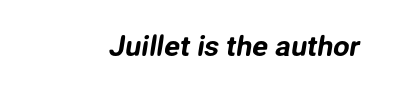
{"serif": "no", "width": "normal", "stroke_contrast": "low", "x_height": "medium", "monospaced": "no", "underline": "no", "letter_spacing": "normal", "letter_spacing_em": 0.0, "glyph_px": 29}
